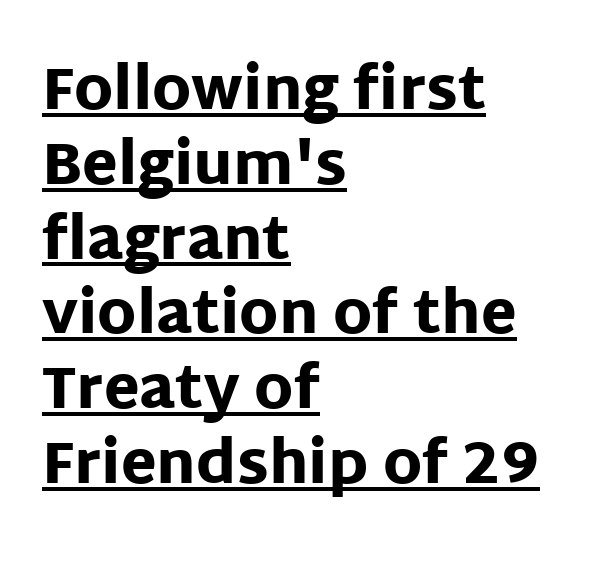
{"serif": "no", "italic": "no", "bold": "yes", "weight": "heavy", "width": "normal", "stroke_contrast": "low", "x_height": "large", "monospaced": "no", "underline": "yes", "align": "left", "line_spacing": "normal", "line_spacing_ratio": 1.29, "letter_spacing": "normal", "letter_spacing_em": 0.0, "glyph_px": 58}
